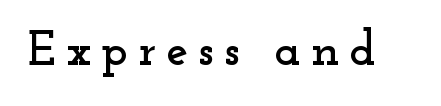
Q: Is the text italic (slanted)? A: No, it is upright.
Q: Is the typeface a serif or a sans-serif typeface? A: Serif.
Q: Is the text underlined? A: No.
Q: Is the spacing between letters normal or unusually wide? A: Unusually wide.
Q: Width (condensed, normal, or wide)? A: Wide.
Q: Stroke contrast? A: Low.
Q: x-height? A: Small.
Q: Monospaced? A: No.
